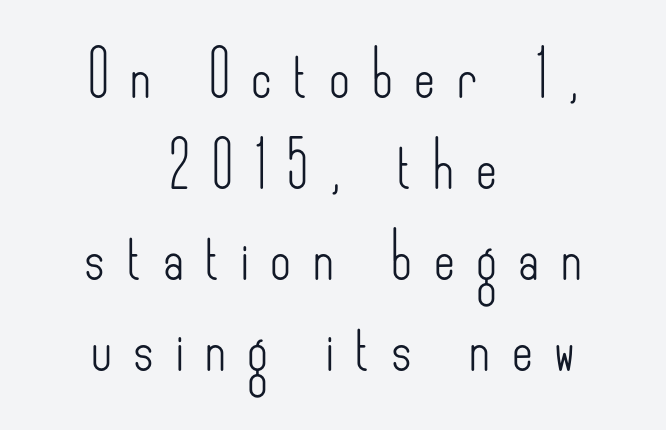
{"serif": "no", "italic": "no", "bold": "no", "weight": "light", "width": "condensed", "stroke_contrast": "low", "x_height": "small", "monospaced": "no", "underline": "no", "align": "center", "line_spacing": "loose", "line_spacing_ratio": 2.02, "letter_spacing": "wide", "letter_spacing_em": 0.48, "glyph_px": 45}
